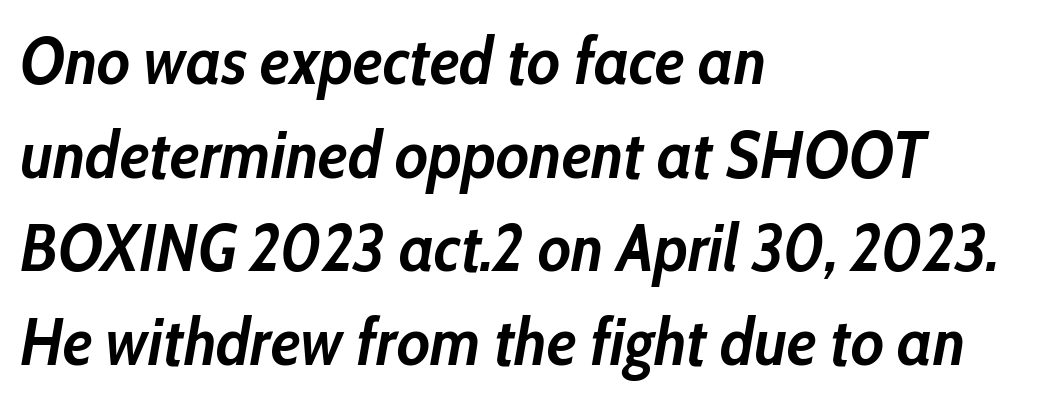
Bold? Absolutely — the strokes are thick and heavy. Horizontal bands of white between lines are of average thickness. Each letter keeps its own natural width here, so spacing adapts to shape. The setting favours the left margin, as ordinary paragraphs usually do. In terms of letterspacing, this is plain default setting. Type without underlining.
